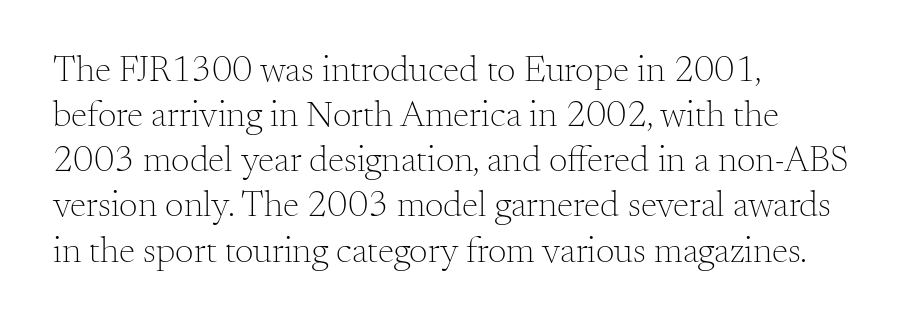
Q: Is the text bold? A: No.
Q: Is the text italic (slanted)? A: No, it is upright.
Q: Is the typeface a serif or a sans-serif typeface? A: Serif.
Q: Is the text underlined? A: No.
Q: How is the paragraph aligned? A: Left-aligned.
Q: Is the spacing between letters normal or unusually wide? A: Normal.
Q: Width (condensed, normal, or wide)? A: Normal.
Q: Stroke contrast? A: Medium.
Q: x-height? A: Small.
Q: Monospaced? A: No.
